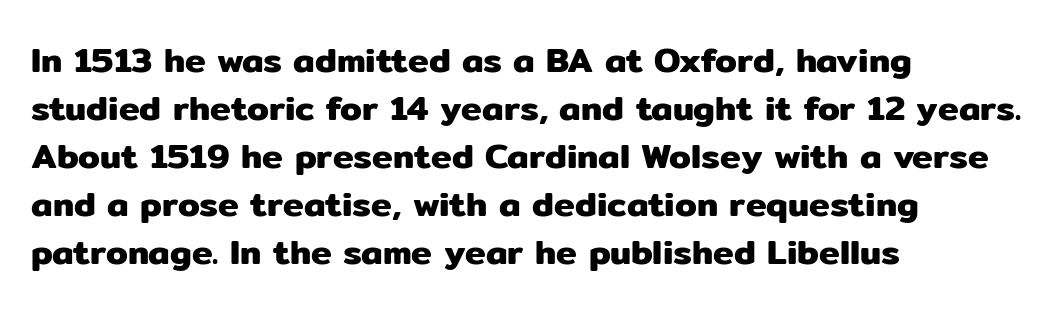
{"serif": "no", "italic": "no", "width": "normal", "stroke_contrast": "low", "x_height": "medium", "monospaced": "no", "underline": "no", "align": "left", "line_spacing": "normal", "line_spacing_ratio": 1.37, "letter_spacing": "normal", "letter_spacing_em": 0.0, "glyph_px": 35}
